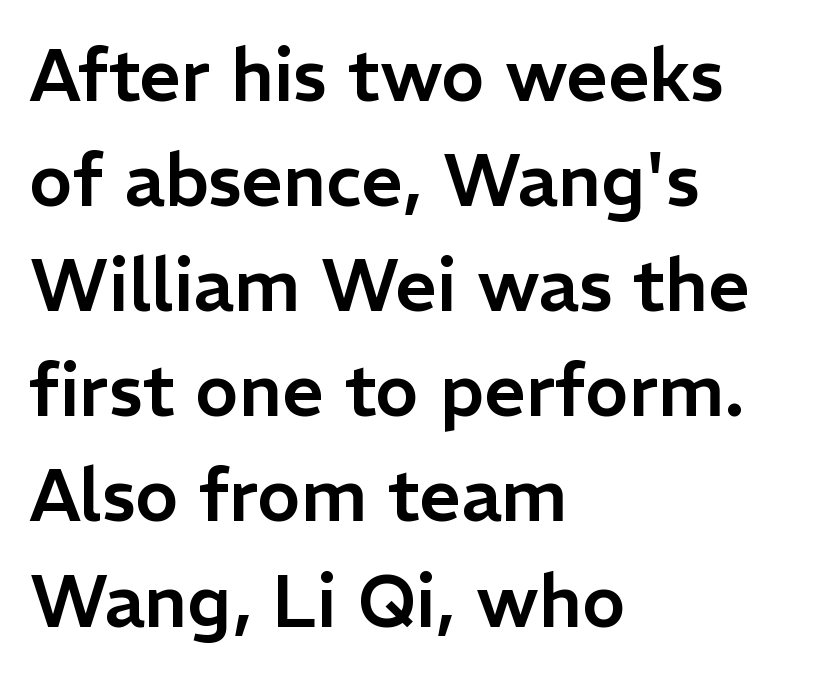
{"serif": "no", "italic": "no", "width": "normal", "stroke_contrast": "low", "x_height": "medium", "monospaced": "no", "underline": "no", "align": "left", "line_spacing": "normal", "line_spacing_ratio": 1.44, "letter_spacing": "normal", "letter_spacing_em": 0.0, "glyph_px": 73}
